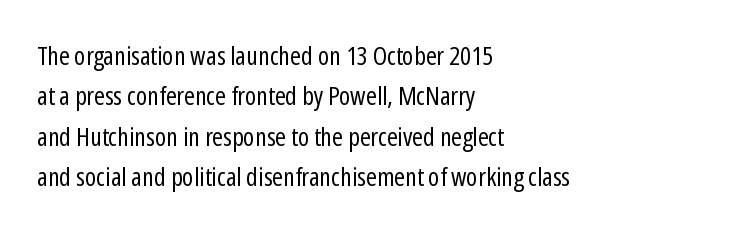
The image shows 26 px text type, upright; set left-aligned, normal line spacing (1.55x), normal letter spacing, not underlined.
